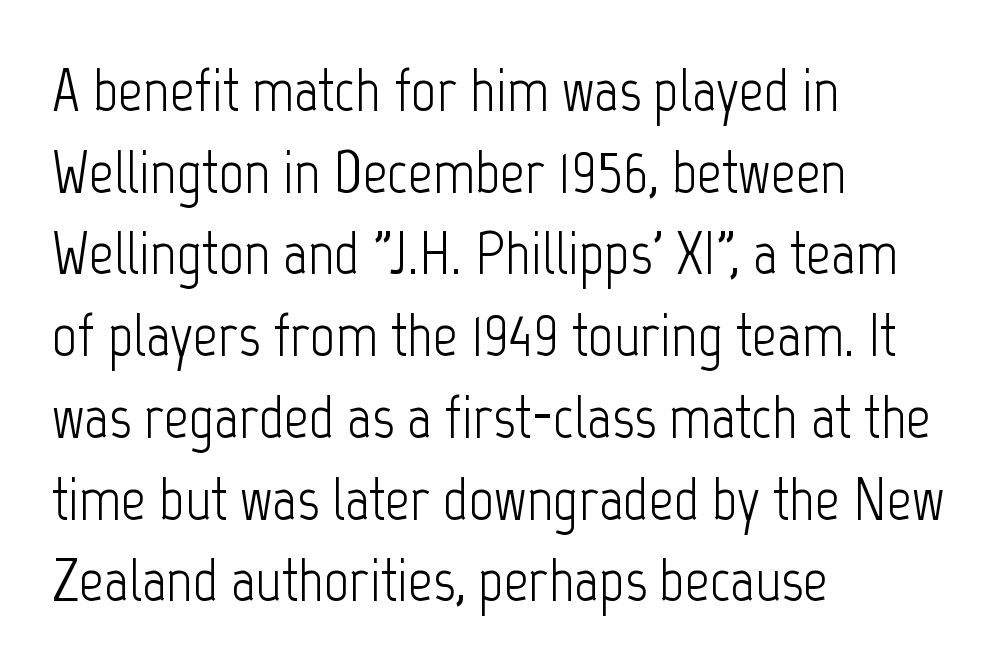
Q: Is the text bold? A: No.
Q: Is the text italic (slanted)? A: No, it is upright.
Q: Is the typeface a serif or a sans-serif typeface? A: Sans-serif.
Q: Is the text underlined? A: No.
Q: How is the paragraph aligned? A: Left-aligned.
Q: Is the spacing between letters normal or unusually wide? A: Normal.
Q: Is the spacing between lines tight, normal or loose? A: Normal.
Q: Width (condensed, normal, or wide)? A: Condensed.
Q: Stroke contrast? A: Low.
Q: x-height? A: Medium.
Q: Monospaced? A: No.
